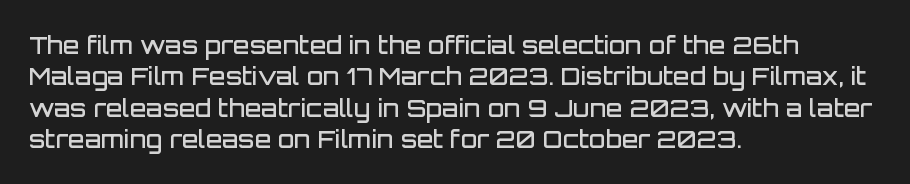
Students, this is semibold: more ink than regular, less than bold. Descender tails drop into unmarked territory. Reading down the block, your eye returns to a fixed left position each line. Do the letters lean? They stand straight. The space between consecutive lines is moderate.
